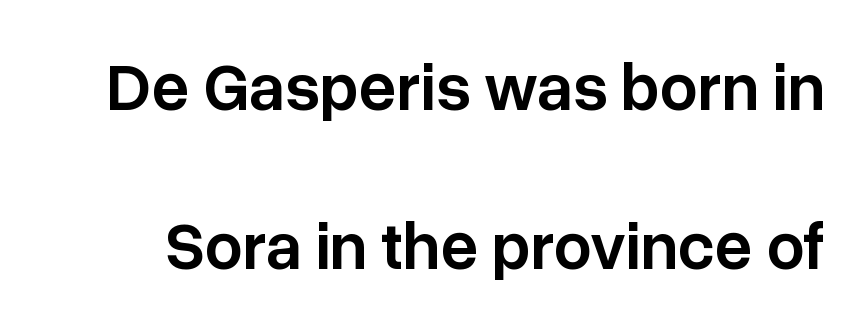
{"serif": "no", "italic": "no", "bold": "semi", "weight": "semibold", "width": "normal", "stroke_contrast": "low", "x_height": "medium", "monospaced": "no", "underline": "no", "line_spacing": "loose", "line_spacing_ratio": 2.37, "letter_spacing": "normal", "letter_spacing_em": 0.0, "glyph_px": 67}
